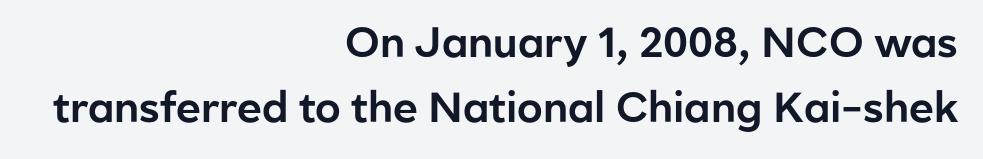
Short and long lines alike share a common ending point at right. The letters advance in unequal steps, a hallmark of proportional type. This sample uses plain, unmodified letter spacing. The passage shown stacks its lines at a standard gap. Words float on clear page, feet unadorned.
